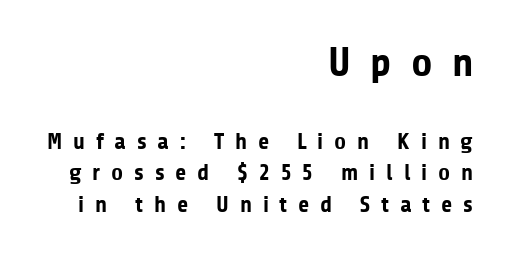
Q: Is the text bold? A: Yes.
Q: Is the text italic (slanted)? A: No, it is upright.
Q: Is the typeface a serif or a sans-serif typeface? A: Sans-serif.
Q: Is the text underlined? A: No.
Q: How is the paragraph aligned? A: Right-aligned.
Q: Is the spacing between letters normal or unusually wide? A: Unusually wide.
Q: Is the spacing between lines tight, normal or loose? A: Normal.
Q: Which block of text is set in a larger size, the first (top) or the second (bottom)? A: The first (top) one.
Q: Width (condensed, normal, or wide)? A: Normal.
Q: Stroke contrast? A: Low.
Q: x-height? A: Medium.
Q: Monospaced? A: No.
